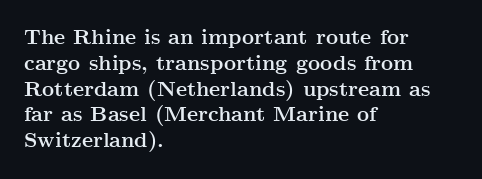
The image shows 21 px bold type, upright; set left-aligned, line spacing 1.23x, normal letter spacing, not underlined.
